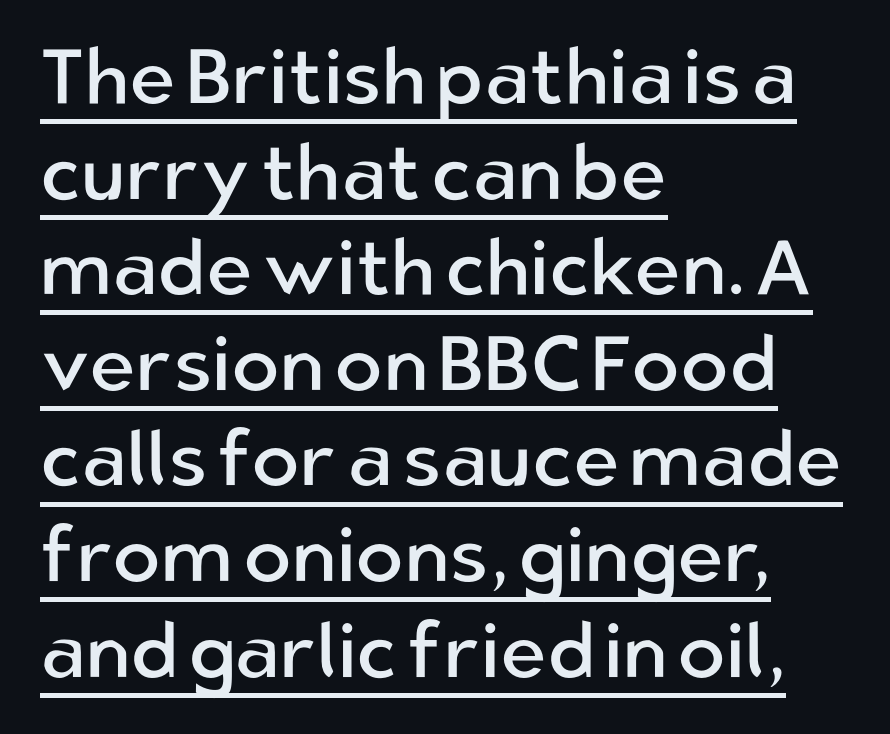
Proportional: the letters do not fall into vertical columns. On a weight scale, this lands at 450 or below. The lines in this sample share a left origin and differ only in where they stop. The glyphs in this specimen are sans serif. Notice how a bar underscores the lettering throughout. How are the letters spaced? Ordinarily, with no added tracking.
